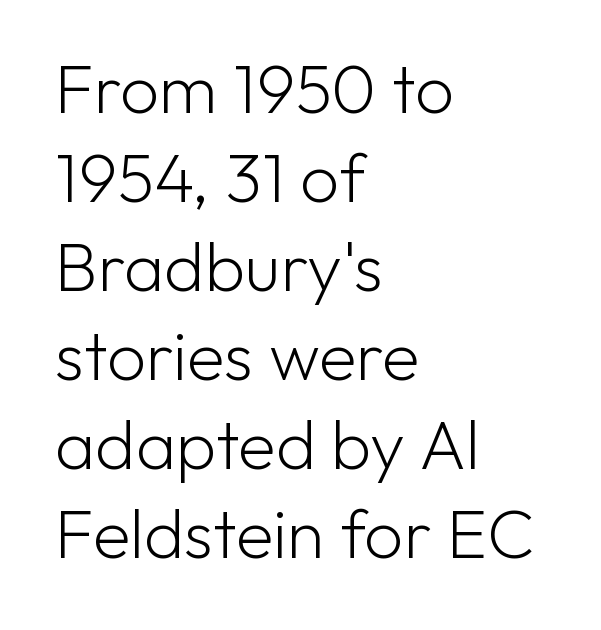
Q: Is the text bold? A: No.
Q: Is the text italic (slanted)? A: No, it is upright.
Q: Is the typeface a serif or a sans-serif typeface? A: Sans-serif.
Q: Is the text underlined? A: No.
Q: How is the paragraph aligned? A: Left-aligned.
Q: Is the spacing between letters normal or unusually wide? A: Normal.
Q: Is the spacing between lines tight, normal or loose? A: Normal.
Q: Width (condensed, normal, or wide)? A: Normal.
Q: Stroke contrast? A: Low.
Q: x-height? A: Medium.
Q: Monospaced? A: No.
